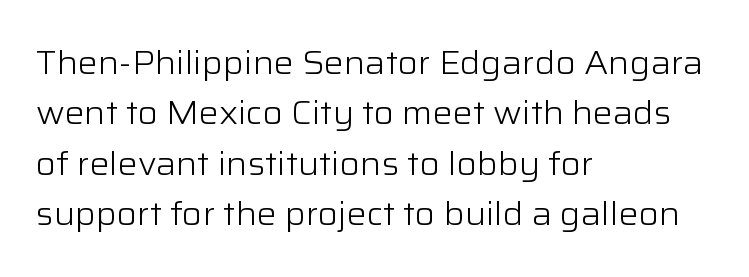
{"serif": "no", "italic": "no", "bold": "no", "weight": "light", "width": "normal", "stroke_contrast": "low", "x_height": "medium", "monospaced": "no", "underline": "no", "align": "left", "line_spacing": "normal", "line_spacing_ratio": 1.53, "letter_spacing": "normal", "letter_spacing_em": 0.0, "glyph_px": 33}
